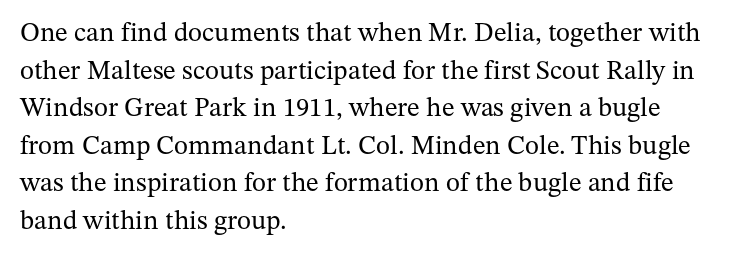
{"italic": "no", "bold": "no", "underline": "no", "align": "left", "line_spacing": "normal", "line_spacing_ratio": 1.39, "letter_spacing": "normal", "letter_spacing_em": 0.0, "glyph_px": 27}
